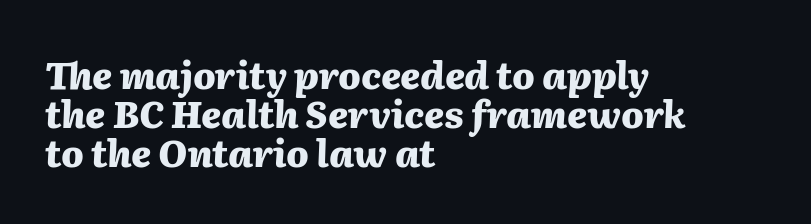
Q: Is the text bold? A: Yes.
Q: Is the text italic (slanted)? A: Yes, it leans right by about 2 degrees.
Q: Is the text underlined? A: No.
Q: How is the paragraph aligned? A: Left-aligned.
Q: Is the spacing between letters normal or unusually wide? A: Normal.
Q: Is the spacing between lines tight, normal or loose? A: Tight.
Q: Width (condensed, normal, or wide)? A: Normal.
Q: Stroke contrast? A: Medium.
Q: x-height? A: Medium.
Q: Monospaced? A: No.
